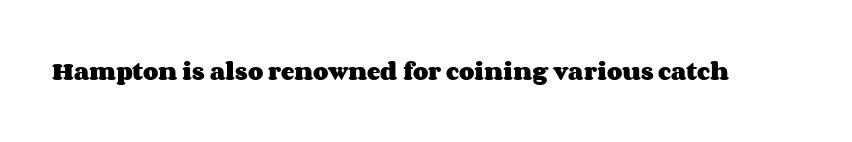
The image shows 20 px bold type, upright; set normal letter spacing, not underlined.
